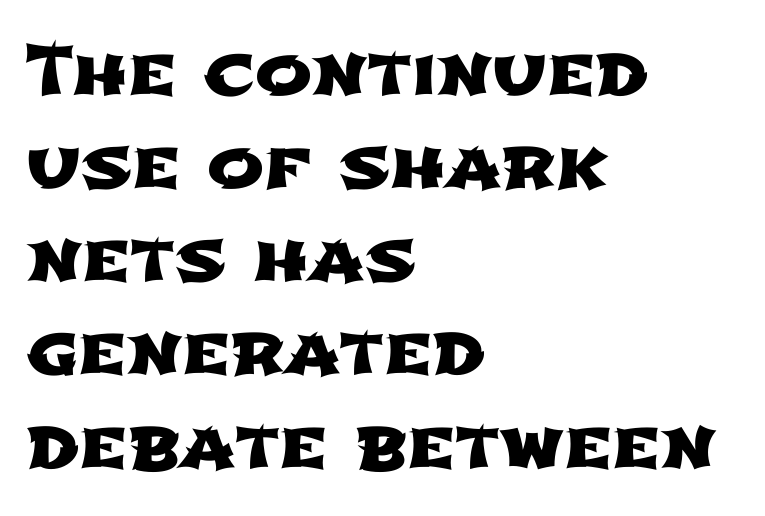
The image shows 68 px wide sans-serif type; set left-aligned, normal line spacing (1.37x), normal letter spacing, not underlined; low stroke contrast and a medium x-height.
